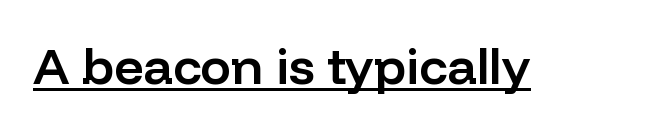
Q: Is the text bold? A: Semi-bold.
Q: Is the text italic (slanted)? A: No, it is upright.
Q: Is the typeface a serif or a sans-serif typeface? A: Sans-serif.
Q: Is the text underlined? A: Yes.
Q: Is the spacing between letters normal or unusually wide? A: Normal.
Q: Width (condensed, normal, or wide)? A: Normal.
Q: Stroke contrast? A: Low.
Q: x-height? A: Medium.
Q: Monospaced? A: No.
